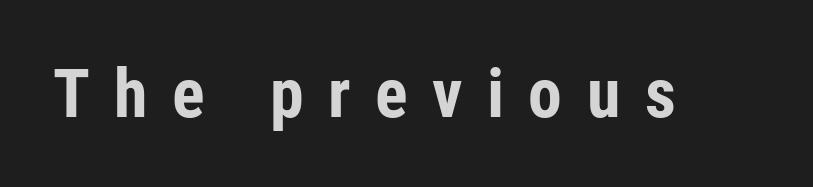
Q: Is the text bold? A: Yes.
Q: Is the text italic (slanted)? A: No, it is upright.
Q: Is the typeface a serif or a sans-serif typeface? A: Sans-serif.
Q: Is the text underlined? A: No.
Q: Is the spacing between letters normal or unusually wide? A: Unusually wide.
Q: Width (condensed, normal, or wide)? A: Condensed.
Q: Stroke contrast? A: Low.
Q: x-height? A: Medium.
Q: Monospaced? A: No.
